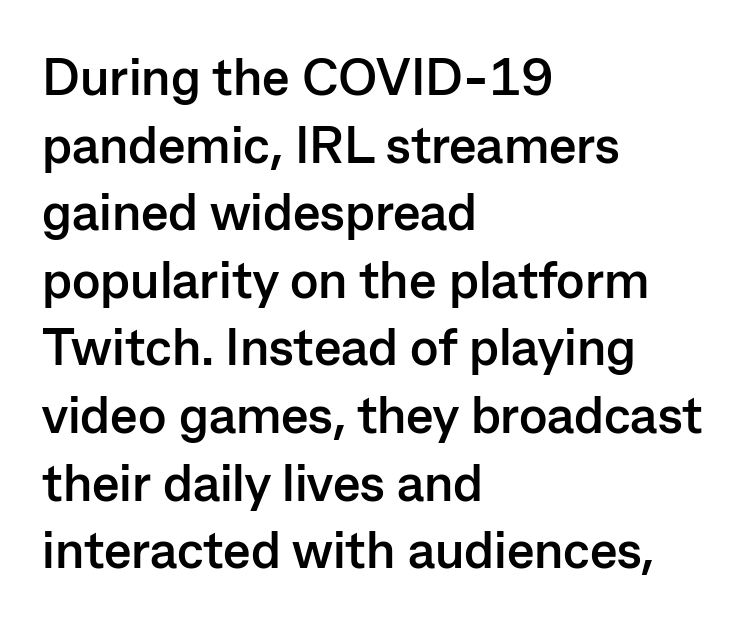
Q: Is the text bold? A: Yes.
Q: Is the text italic (slanted)? A: No, it is upright.
Q: Is the typeface a serif or a sans-serif typeface? A: Sans-serif.
Q: Is the text underlined? A: No.
Q: How is the paragraph aligned? A: Left-aligned.
Q: Is the spacing between letters normal or unusually wide? A: Normal.
Q: Is the spacing between lines tight, normal or loose? A: Normal.
Q: Width (condensed, normal, or wide)? A: Normal.
Q: Stroke contrast? A: Low.
Q: x-height? A: Medium.
Q: Monospaced? A: No.
